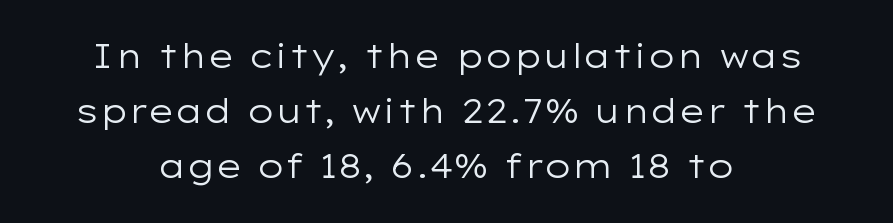
Q: Is the text bold? A: No.
Q: Is the text italic (slanted)? A: No, it is upright.
Q: Is the typeface a serif or a sans-serif typeface? A: Sans-serif.
Q: Is the text underlined? A: No.
Q: How is the paragraph aligned? A: Centered.
Q: Is the spacing between letters normal or unusually wide? A: Normal.
Q: Is the spacing between lines tight, normal or loose? A: Normal.
Q: Width (condensed, normal, or wide)? A: Wide.
Q: Stroke contrast? A: Low.
Q: x-height? A: Medium.
Q: Monospaced? A: No.
